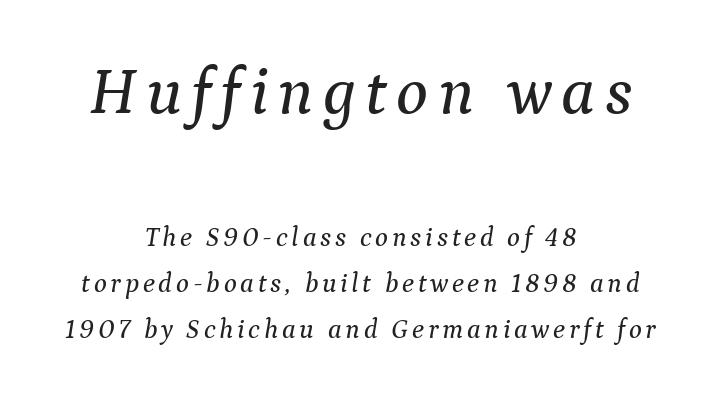
The image shows 67 px serif type, italic (leaning right); set centered, normal line spacing (1.7x), not underlined; the first (top) block is 2.48x larger; medium stroke contrast and a medium x-height.
